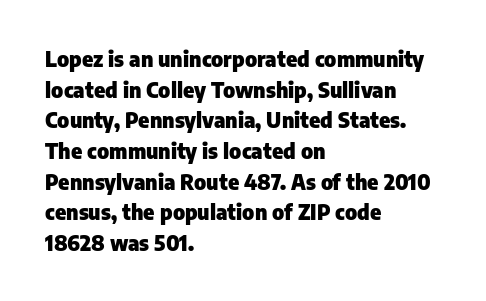
The image shows 21 px bold type, upright; set left-aligned, normal line spacing (1.46x), normal letter spacing, not underlined.
